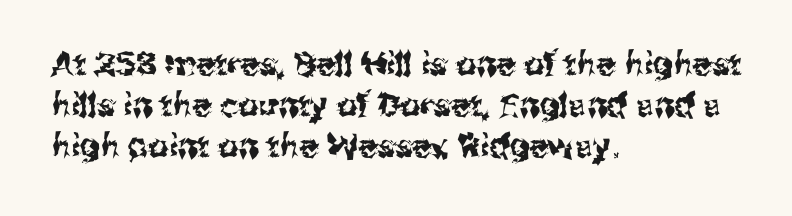
{"serif": "no", "italic": "no", "width": "normal", "stroke_contrast": "medium", "x_height": "medium", "monospaced": "no", "underline": "no", "align": "left", "line_spacing": "normal", "line_spacing_ratio": 1.28, "letter_spacing": "normal", "letter_spacing_em": 0.0, "glyph_px": 32}
